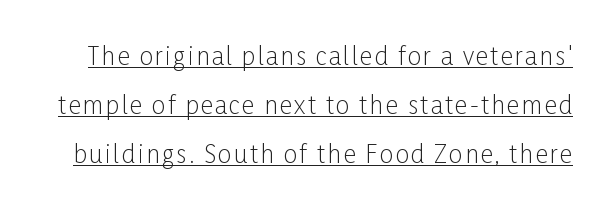
{"italic": "no", "bold": "no", "underline": "yes", "line_spacing": "loose", "line_spacing_ratio": 2.04, "glyph_px": 24}
